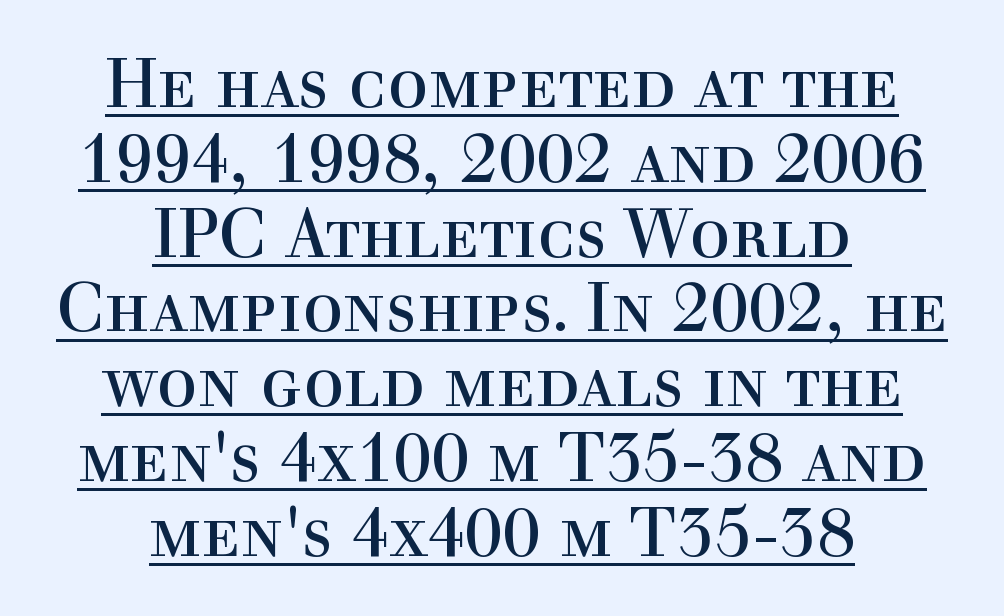
Q: Is the text bold? A: No.
Q: Is the text italic (slanted)? A: No, it is upright.
Q: Is the typeface a serif or a sans-serif typeface? A: Serif.
Q: Is the text underlined? A: Yes.
Q: How is the paragraph aligned? A: Centered.
Q: Is the spacing between letters normal or unusually wide? A: Normal.
Q: Is the spacing between lines tight, normal or loose? A: Tight.
Q: Width (condensed, normal, or wide)? A: Normal.
Q: x-height? A: Medium.
Q: Monospaced? A: No.
